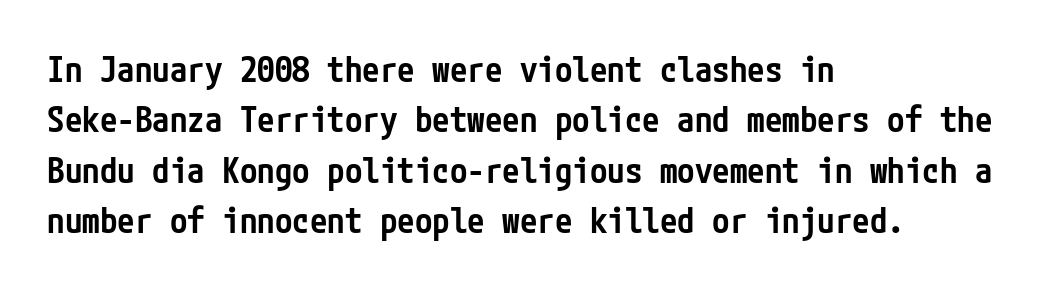
The passage shown is typeset with a sans-serif family. Students, observe: this is what conventionally led text looks like. These lines carry some extra weight — a demibold, not a full bold. Just letters on the line, the space beneath them empty.
